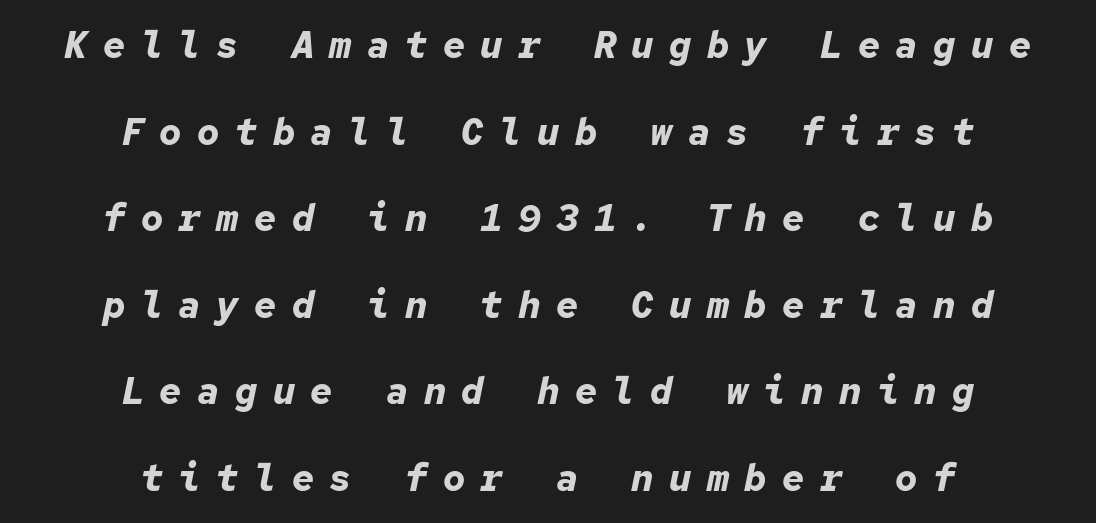
The image shows 37 px bold type, italic (leaning right), monospaced; set centered, loose line spacing (2.34x), unusually wide letter spacing (+0.42 em), not underlined; low stroke contrast and a medium x-height.
